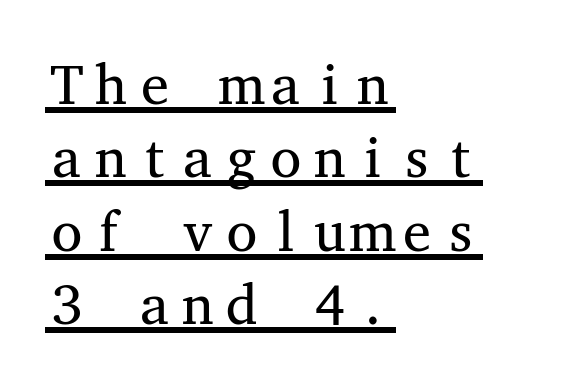
{"serif": "yes", "italic": "no", "bold": "no", "weight": "regular", "width": "wide", "stroke_contrast": "medium", "x_height": "medium", "monospaced": "yes", "underline": "yes", "align": "left", "line_spacing": "normal", "line_spacing_ratio": 1.31, "letter_spacing": "normal", "letter_spacing_em": 0.0, "glyph_px": 56}
